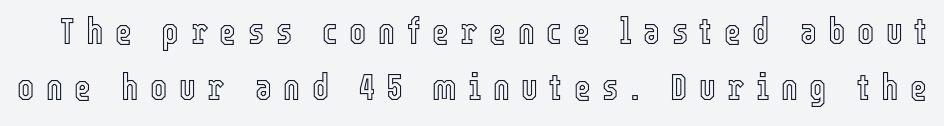
{"italic": "no", "width": "condensed", "x_height": "medium", "monospaced": "no", "underline": "no", "line_spacing": "normal", "line_spacing_ratio": 1.56, "letter_spacing": "wide", "letter_spacing_em": 0.32, "glyph_px": 36}
